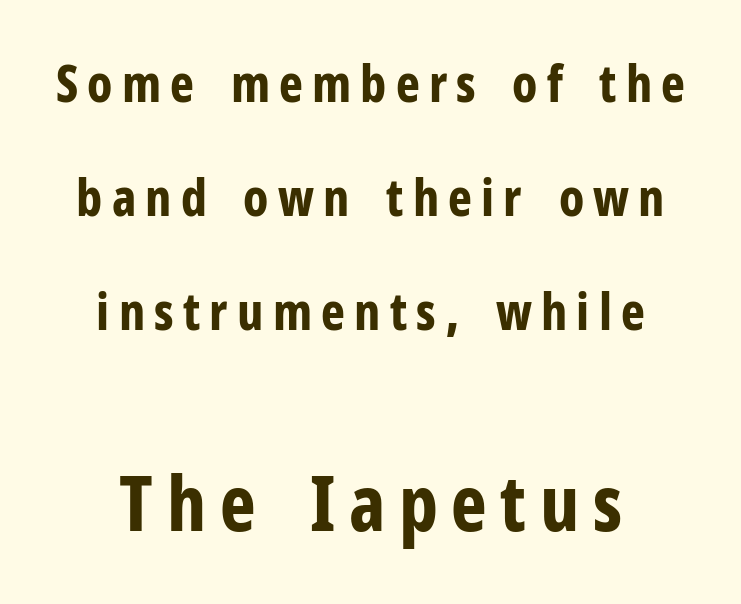
The passage shown stacks its lines with a broad gap. As a designer I'd log this as weight 700, bold. Is this a sans? Yes — the strokes have no serifs. These lines are rendered in a variable-pitch font. The emphasis by scale lands on block number two, below. Rendered with straight, roman letterforms.
